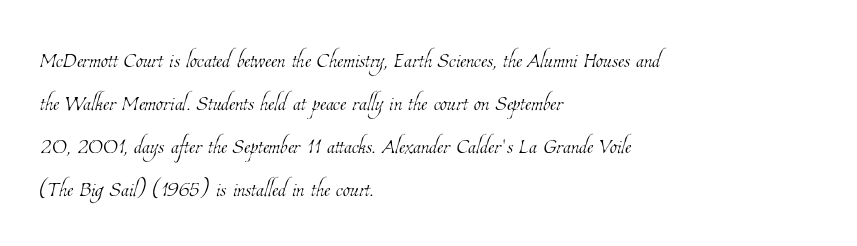
The image shows 29 px thin, condensed type; set left-aligned, normal line spacing (1.48x), normal letter spacing, not underlined; low stroke contrast and a medium x-height.
